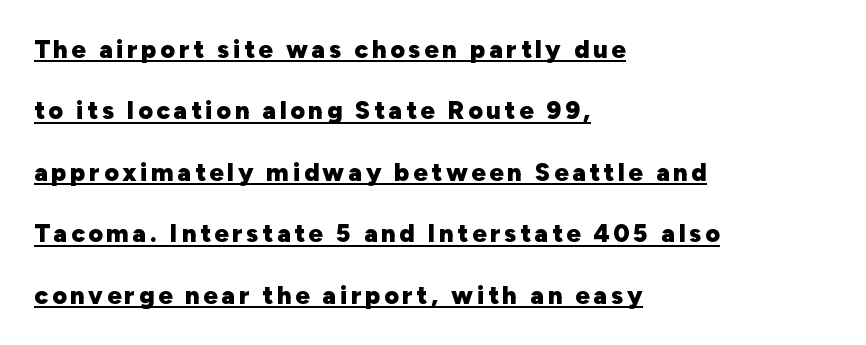
Q: Is the text bold? A: Yes.
Q: Is the text italic (slanted)? A: No, it is upright.
Q: Is the text underlined? A: Yes.
Q: How is the paragraph aligned? A: Left-aligned.
Q: Is the spacing between lines tight, normal or loose? A: Loose.
